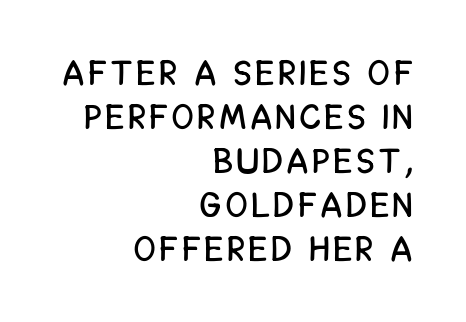
Q: Is the text italic (slanted)? A: No, it is upright.
Q: Is the typeface a serif or a sans-serif typeface? A: Sans-serif.
Q: Is the text underlined? A: No.
Q: How is the paragraph aligned? A: Right-aligned.
Q: Is the spacing between lines tight, normal or loose? A: Normal.
Q: Width (condensed, normal, or wide)? A: Condensed.
Q: Stroke contrast? A: Low.
Q: x-height? A: Large.
Q: Monospaced? A: No.
